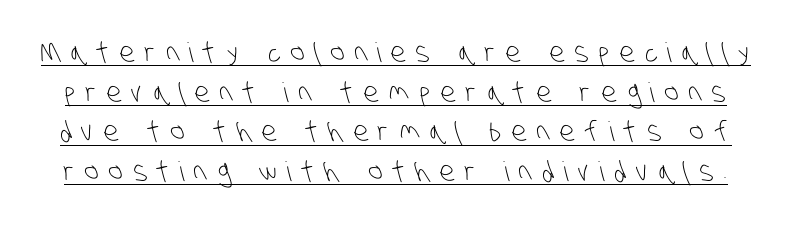
The image shows 27 px text type; set normal line spacing (1.47x), unusually wide letter spacing (+0.38 em), underlined.
